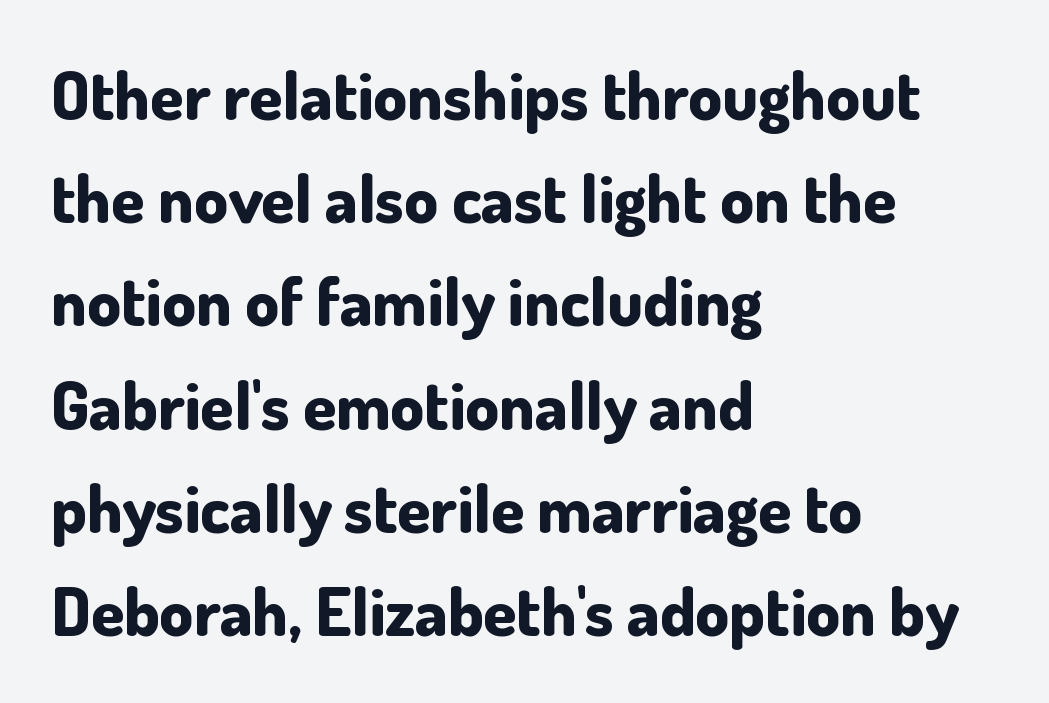
Q: Is the text bold? A: Yes.
Q: Is the text italic (slanted)? A: No, it is upright.
Q: Is the typeface a serif or a sans-serif typeface? A: Sans-serif.
Q: Is the text underlined? A: No.
Q: How is the paragraph aligned? A: Left-aligned.
Q: Is the spacing between letters normal or unusually wide? A: Normal.
Q: Is the spacing between lines tight, normal or loose? A: Normal.
Q: Width (condensed, normal, or wide)? A: Normal.
Q: Stroke contrast? A: Low.
Q: x-height? A: Small.
Q: Monospaced? A: No.
